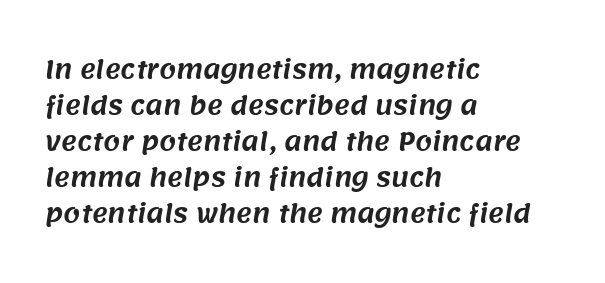
{"underline": "no", "align": "left", "line_spacing": "normal", "line_spacing_ratio": 1.5, "letter_spacing": "normal", "letter_spacing_em": 0.0, "glyph_px": 24}
